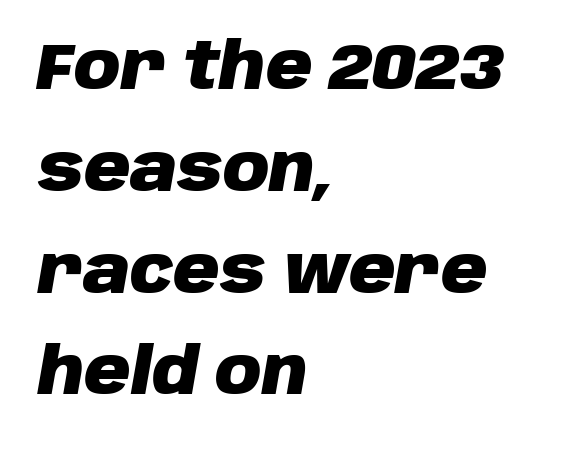
This rendering leaves character spacing at its baseline value. This rendering features lettering with no underline. The lettering tilts uniformly, giving the passage an italic look. This rendering uses left alignment, leaving the right contour irregular. Regular leading. Is this a fixed-width face? No — the glyphs have proportional, varying widths.
